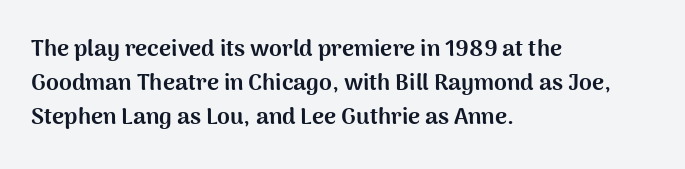
Q: Is the text bold? A: Yes.
Q: Is the text italic (slanted)? A: No, it is upright.
Q: Is the text underlined? A: No.
Q: How is the paragraph aligned? A: Left-aligned.
Q: Is the spacing between letters normal or unusually wide? A: Normal.
Q: Is the spacing between lines tight, normal or loose? A: Normal.
